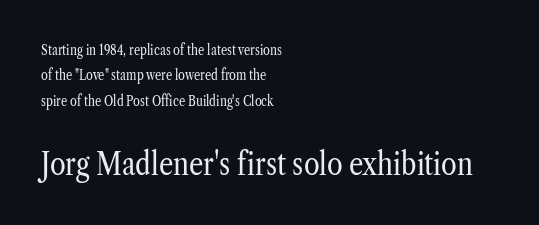
{"serif": "yes", "italic": "no", "bold": "no", "weight": "regular", "width": "condensed", "stroke_contrast": "low", "x_height": "medium", "monospaced": "no", "underline": "no", "align": "left", "line_spacing_ratio": 1.81, "letter_spacing": "normal", "letter_spacing_em": 0.0, "larger_block": "second", "size_ratio": 2.29, "glyph_px": 32}
